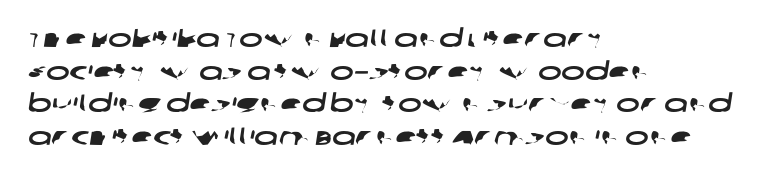
Q: Is the text underlined? A: No.
Q: How is the paragraph aligned? A: Left-aligned.
Q: Is the spacing between letters normal or unusually wide? A: Normal.
Q: Is the spacing between lines tight, normal or loose? A: Normal.
